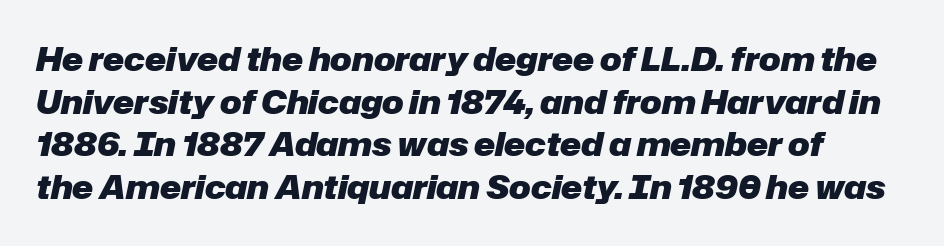
Q: Is the text bold? A: Yes.
Q: Is the text italic (slanted)? A: Yes, it leans right by about 12 degrees.
Q: Is the text underlined? A: No.
Q: Is the spacing between letters normal or unusually wide? A: Normal.
Q: Is the spacing between lines tight, normal or loose? A: Normal.
Q: Width (condensed, normal, or wide)? A: Normal.
Q: Stroke contrast? A: Low.
Q: x-height? A: Medium.
Q: Monospaced? A: No.
